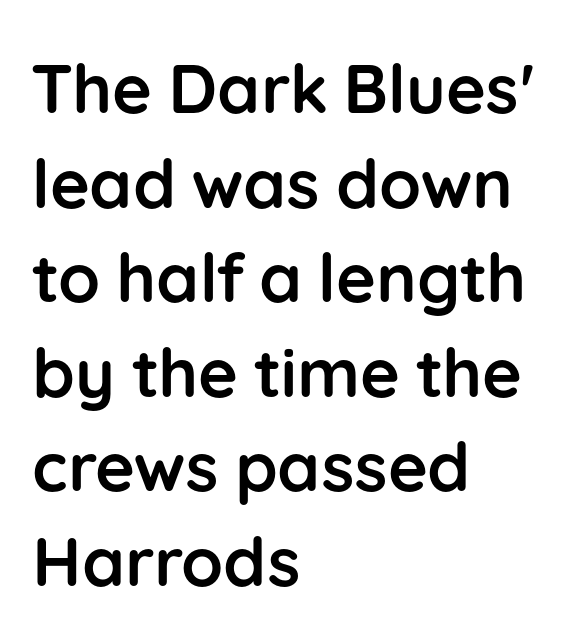
The image shows 68 px semibold sans-serif type, upright; set left-aligned, normal line spacing (1.39x), normal letter spacing, not underlined; low stroke contrast and a medium x-height.
